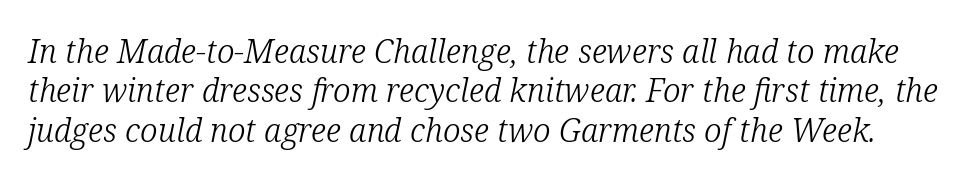
{"serif": "yes", "italic": "yes", "lean": "right", "slant_degrees": 12, "bold": "no", "weight": "light", "width": "normal", "stroke_contrast": "low", "x_height": "medium", "monospaced": "no", "underline": "no", "line_spacing_ratio": 1.23, "letter_spacing": "normal", "letter_spacing_em": 0.0, "glyph_px": 32}
